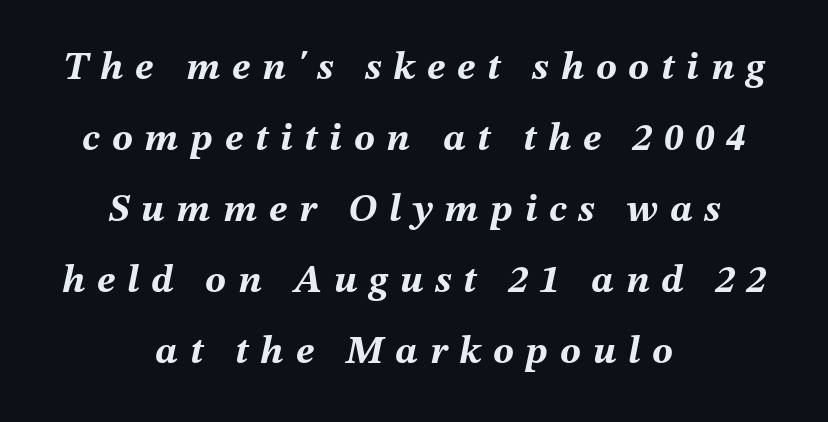
The gaps between neighbouring characters are conspicuously large. This rendering features lettering with no underline. The letters are slanted; this is an italic face. Leftover space on each line is divided equally before and after the words.
